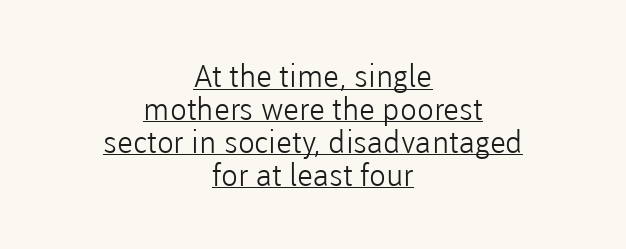
Q: Is the text bold? A: No.
Q: Is the text italic (slanted)? A: No, it is upright.
Q: Is the typeface a serif or a sans-serif typeface? A: Sans-serif.
Q: Is the text underlined? A: Yes.
Q: How is the paragraph aligned? A: Centered.
Q: Is the spacing between letters normal or unusually wide? A: Normal.
Q: Is the spacing between lines tight, normal or loose? A: Tight.
Q: Width (condensed, normal, or wide)? A: Normal.
Q: Stroke contrast? A: Low.
Q: x-height? A: Medium.
Q: Monospaced? A: No.
